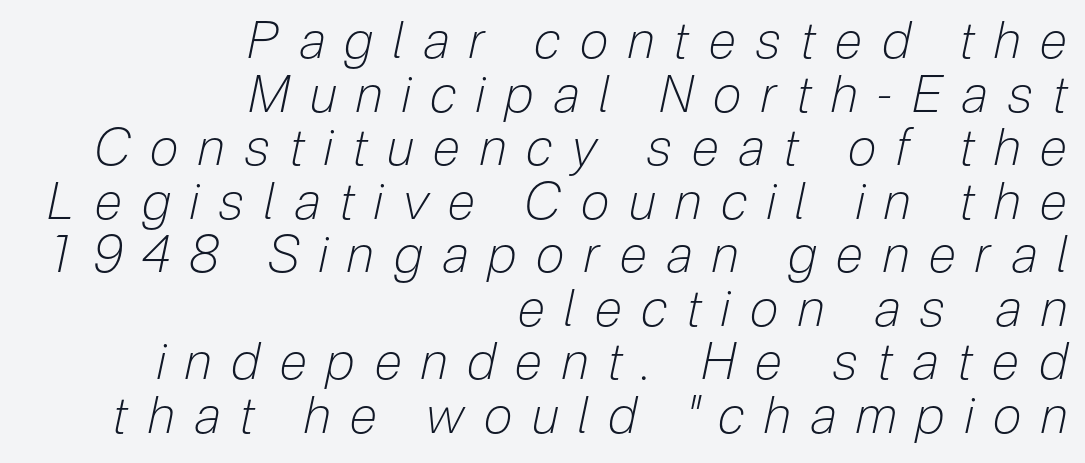
Q: Is the text bold? A: No.
Q: Is the text italic (slanted)? A: Yes, it leans right by about 12 degrees.
Q: Is the text underlined? A: No.
Q: How is the paragraph aligned? A: Right-aligned.
Q: Is the spacing between letters normal or unusually wide? A: Unusually wide.
Q: Is the spacing between lines tight, normal or loose? A: Tight.
Q: Width (condensed, normal, or wide)? A: Condensed.
Q: Stroke contrast? A: Low.
Q: x-height? A: Medium.
Q: Monospaced? A: No.
